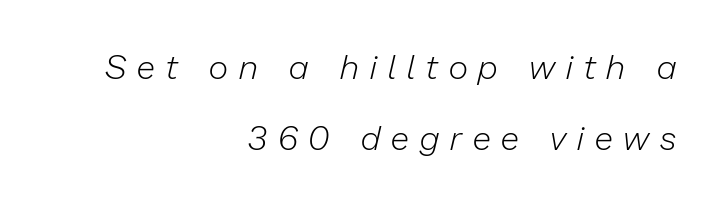
Q: Is the text bold? A: No.
Q: Is the text italic (slanted)? A: Yes, it leans right by about 13 degrees.
Q: Is the text underlined? A: No.
Q: How is the paragraph aligned? A: Right-aligned.
Q: Is the spacing between letters normal or unusually wide? A: Unusually wide.
Q: Is the spacing between lines tight, normal or loose? A: Loose.
Q: Width (condensed, normal, or wide)? A: Normal.
Q: Stroke contrast? A: Low.
Q: x-height? A: Medium.
Q: Monospaced? A: No.
